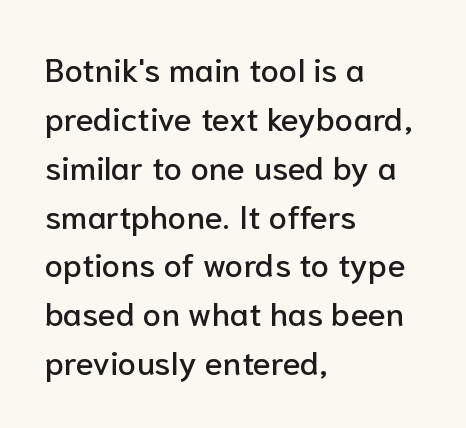
The image shows 33 px sans-serif type, upright; set left-aligned, normal line spacing (1.48x), normal letter spacing, not underlined; low stroke contrast and a medium x-height.
